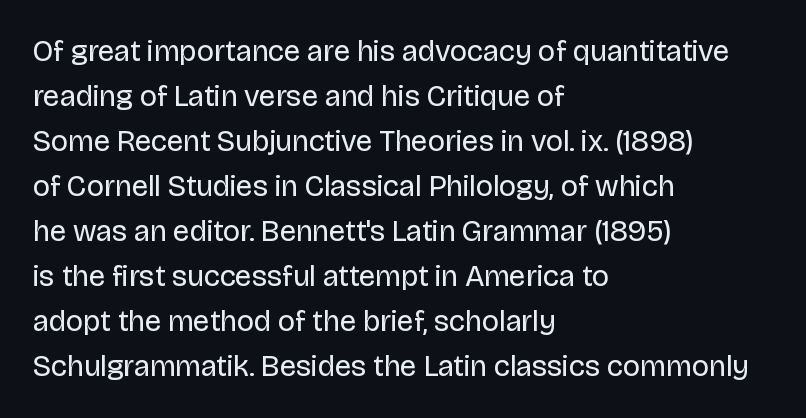
The typeface has the unassuming heft of standard copy or less. Every row of glyphs begins at an identical x-position on the left. Is this a fixed-width face? No — the glyphs have proportional, varying widths. A clean baseline with only descenders dipping below it. A typesetter would label this face a sans. In terms of letterspacing, this is plain default setting.
